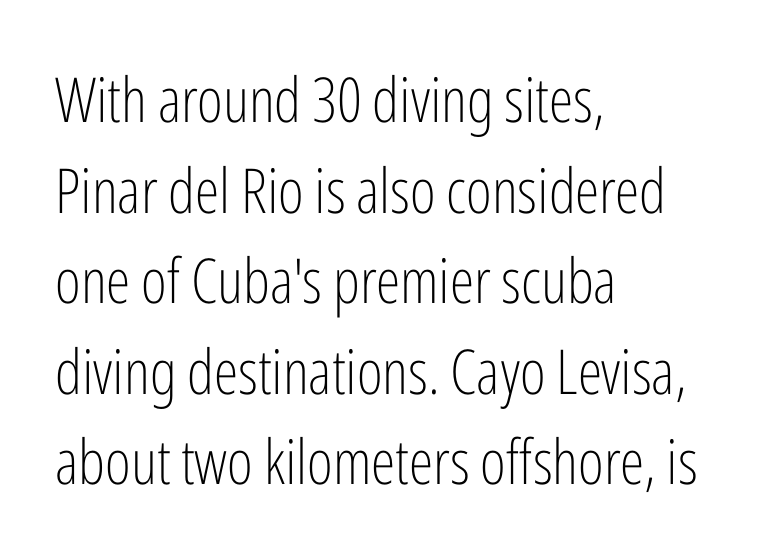
The image shows 62 px light, condensed sans-serif type, upright; set left-aligned, normal line spacing (1.46x), normal letter spacing, not underlined; low stroke contrast and a medium x-height.
